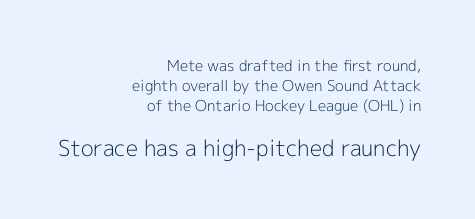
{"italic": "no", "bold": "no", "underline": "no", "align": "right", "line_spacing": "normal", "line_spacing_ratio": 1.35, "letter_spacing": "normal", "letter_spacing_em": 0.0, "larger_block": "second", "size_ratio": 1.47, "glyph_px": 22}
